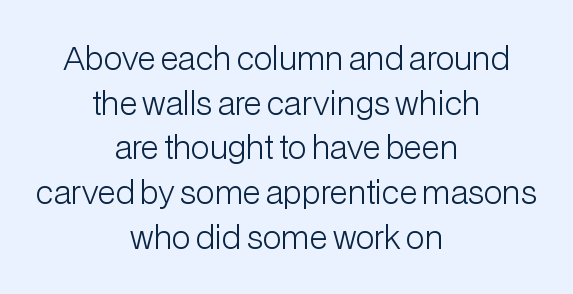
Q: Is the text bold? A: No.
Q: Is the text italic (slanted)? A: No, it is upright.
Q: Is the typeface a serif or a sans-serif typeface? A: Sans-serif.
Q: Is the text underlined? A: No.
Q: How is the paragraph aligned? A: Centered.
Q: Is the spacing between letters normal or unusually wide? A: Normal.
Q: Is the spacing between lines tight, normal or loose? A: Normal.
Q: Width (condensed, normal, or wide)? A: Normal.
Q: Stroke contrast? A: Low.
Q: x-height? A: Medium.
Q: Monospaced? A: No.
